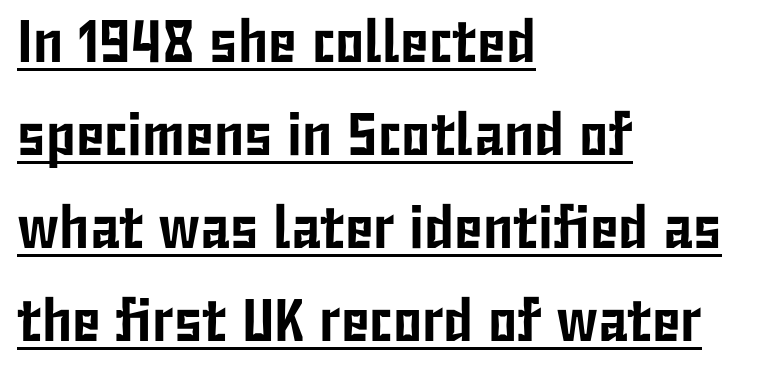
The image shows 60 px condensed sans-serif type, upright; set left-aligned, normal line spacing (1.55x), normal letter spacing, underlined; low stroke contrast and a medium x-height.
